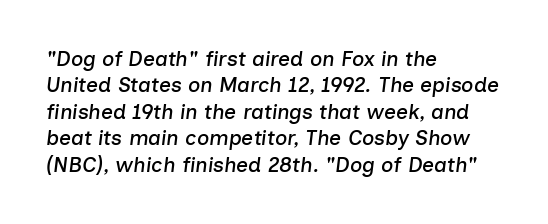
The image shows 21 px text type, italic (leaning right); set left-aligned, normal line spacing (1.26x), normal letter spacing, not underlined.
